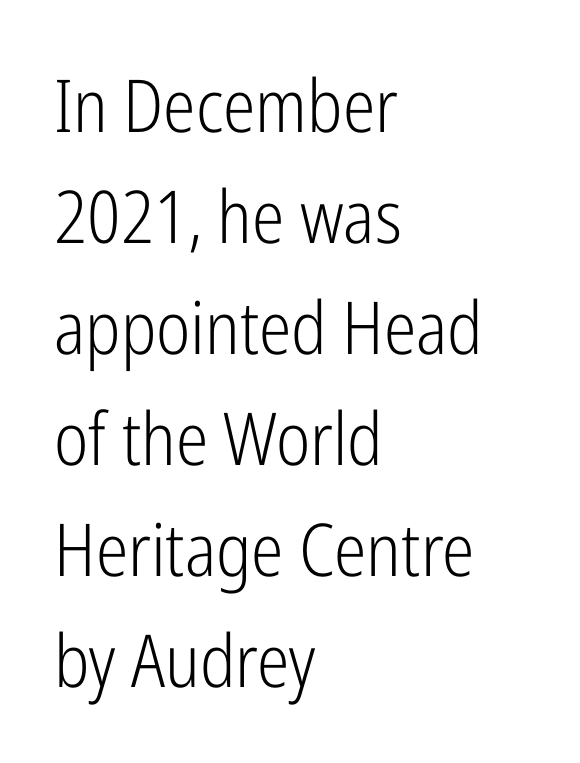
Notice how the passage keeps a crisp vertical edge on the left only. Each word holds together tightly as a unit, with standard inter-letter gaps. This is roman type, the default non-slanted kind. If you measured baseline to baseline, you'd find a middling distance. The glyphs in this specimen are sans serif. Looks like regular typesetting: each glyph gets only the width it needs.
